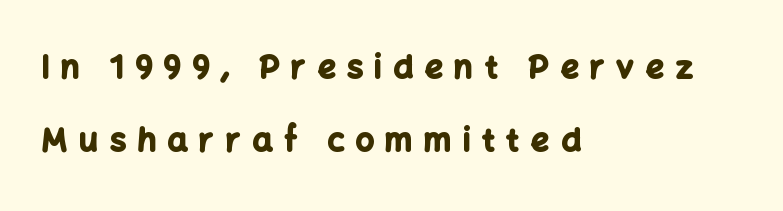
Q: Is the text bold? A: Yes.
Q: Is the text italic (slanted)? A: No, it is upright.
Q: Is the typeface a serif or a sans-serif typeface? A: Sans-serif.
Q: Is the text underlined? A: No.
Q: How is the paragraph aligned? A: Left-aligned.
Q: Is the spacing between letters normal or unusually wide? A: Unusually wide.
Q: Is the spacing between lines tight, normal or loose? A: Loose.
Q: Width (condensed, normal, or wide)? A: Normal.
Q: Stroke contrast? A: Low.
Q: x-height? A: Medium.
Q: Monospaced? A: No.
